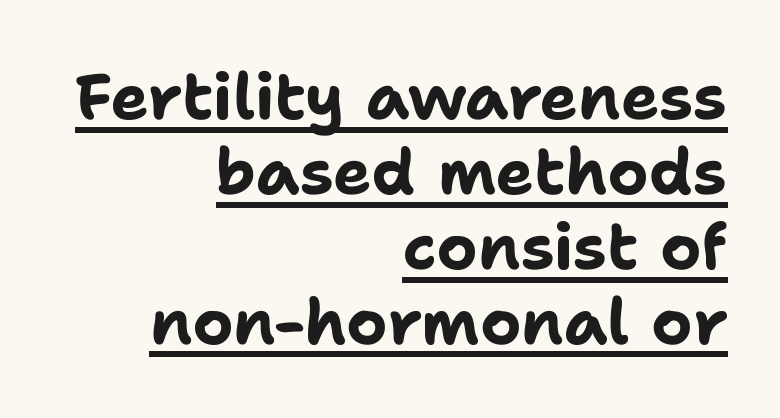
The image shows 64 px bold sans-serif type, upright; set right-aligned, line spacing 1.17x, normal letter spacing, underlined; low stroke contrast and a medium x-height.
